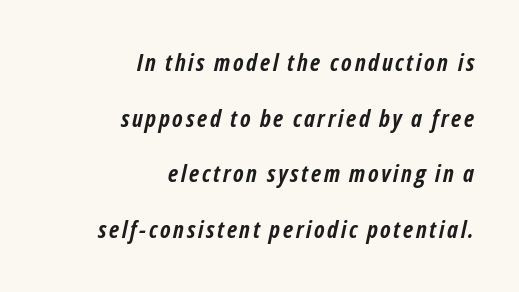
Q: Is the text bold? A: Yes.
Q: Is the text italic (slanted)? A: Yes, it leans right by about 12 degrees.
Q: Is the text underlined? A: No.
Q: How is the paragraph aligned? A: Right-aligned.
Q: Is the spacing between lines tight, normal or loose? A: Loose.
